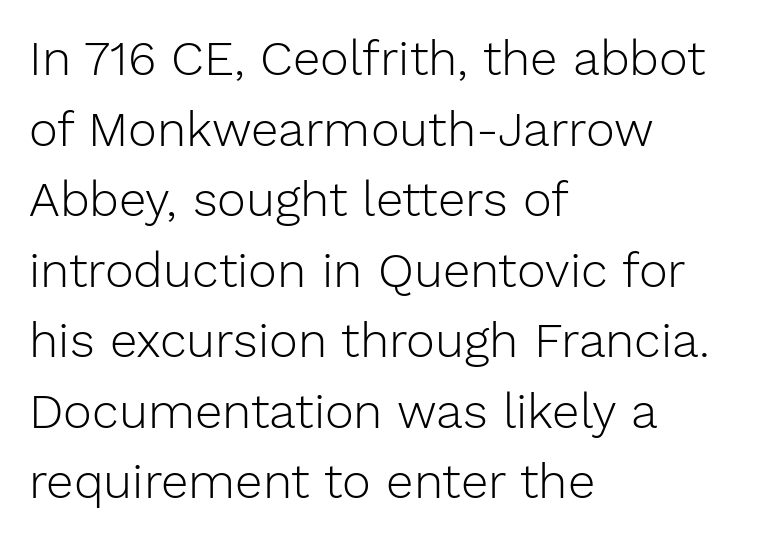
Q: Is the text bold? A: No.
Q: Is the text italic (slanted)? A: No, it is upright.
Q: Is the typeface a serif or a sans-serif typeface? A: Sans-serif.
Q: Is the text underlined? A: No.
Q: How is the paragraph aligned? A: Left-aligned.
Q: Is the spacing between letters normal or unusually wide? A: Normal.
Q: Is the spacing between lines tight, normal or loose? A: Normal.
Q: Width (condensed, normal, or wide)? A: Normal.
Q: Stroke contrast? A: Low.
Q: x-height? A: Medium.
Q: Monospaced? A: No.
